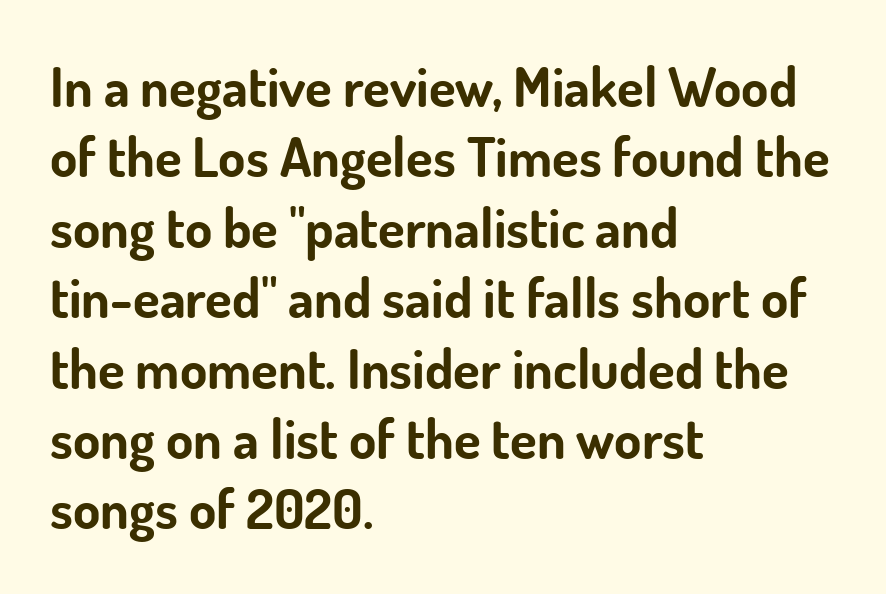
Each row of text sits above clean, open space. The letters are bold, with thick, heavy strokes. The passage is arranged the way most books set body copy — flush left. Tracking here is standard; glyphs follow each other at the usual distance. What's the leading like? Ordinary, nothing unusual.
